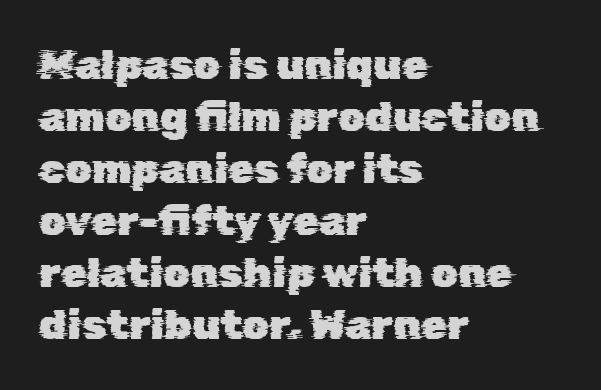
Q: Is the typeface a serif or a sans-serif typeface? A: Sans-serif.
Q: Is the text underlined? A: No.
Q: How is the paragraph aligned? A: Left-aligned.
Q: Is the spacing between letters normal or unusually wide? A: Normal.
Q: Width (condensed, normal, or wide)? A: Normal.
Q: Stroke contrast? A: Low.
Q: x-height? A: Medium.
Q: Monospaced? A: No.
